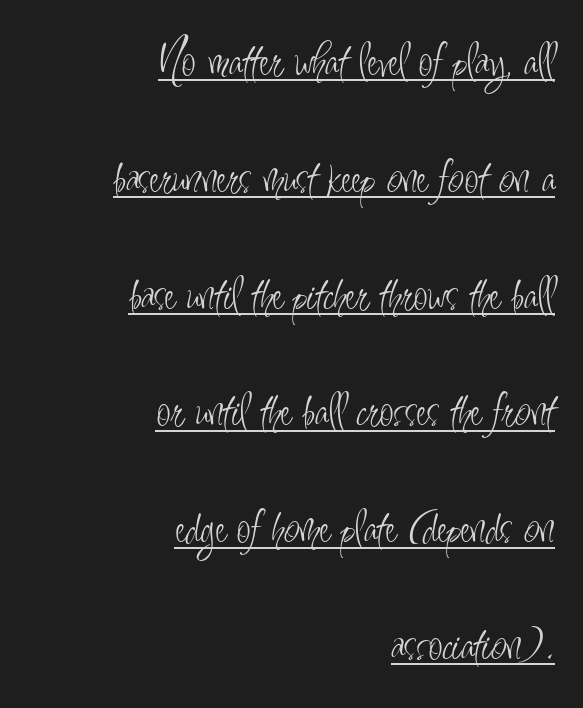
Q: Is the text bold? A: No.
Q: Is the typeface a serif or a sans-serif typeface? A: Sans-serif.
Q: Is the text underlined? A: Yes.
Q: How is the paragraph aligned? A: Right-aligned.
Q: Is the spacing between letters normal or unusually wide? A: Normal.
Q: Is the spacing between lines tight, normal or loose? A: Loose.
Q: Width (condensed, normal, or wide)? A: Condensed.
Q: Stroke contrast? A: Low.
Q: x-height? A: Small.
Q: Monospaced? A: No.
